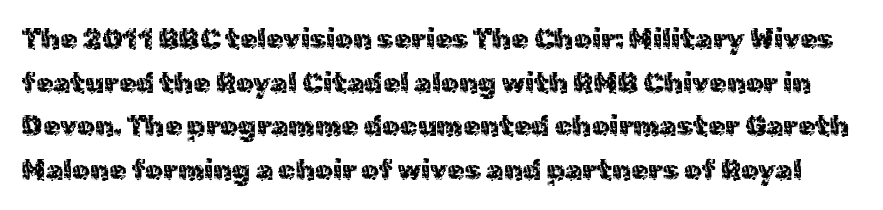
The image shows 28 px sans-serif type, upright; set normal line spacing (1.56x), normal letter spacing, not underlined; a medium x-height.
